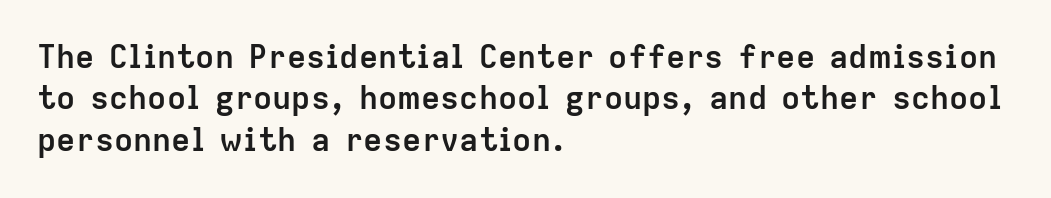
The image shows 32 px semibold sans-serif type, upright; set left-aligned, normal line spacing (1.29x), normal letter spacing, not underlined; low stroke contrast and a medium x-height.
